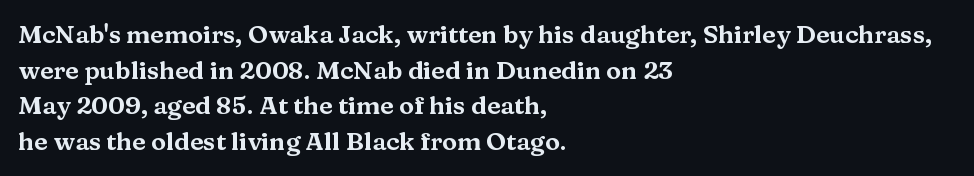
Q: Is the text italic (slanted)? A: No, it is upright.
Q: Is the text underlined? A: No.
Q: How is the paragraph aligned? A: Left-aligned.
Q: Is the spacing between letters normal or unusually wide? A: Normal.
Q: Is the spacing between lines tight, normal or loose? A: Normal.
